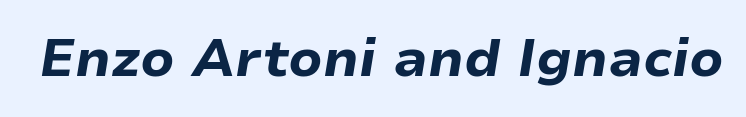
{"italic": "yes", "lean": "right", "slant_degrees": 9, "bold": "yes", "weight": "bold", "width": "normal", "stroke_contrast": "low", "x_height": "medium", "monospaced": "no", "underline": "no", "letter_spacing": "normal", "letter_spacing_em": 0.0, "glyph_px": 53}
